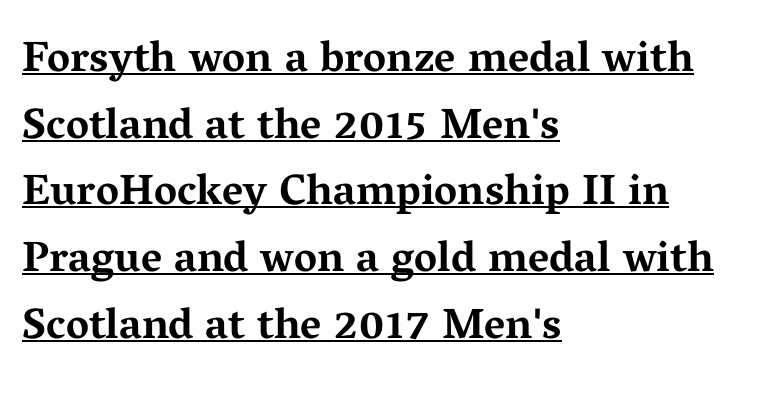
The image shows 43 px bold, wide serif type, upright; set left-aligned, normal line spacing (1.55x), normal letter spacing, underlined; medium stroke contrast and a medium x-height.
